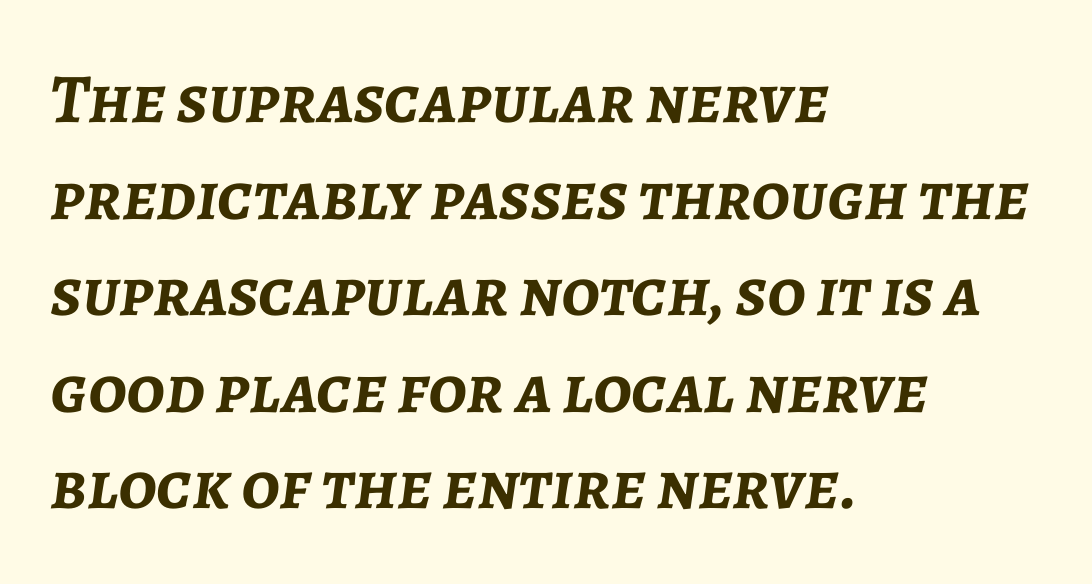
Q: Is the text bold? A: Yes.
Q: Is the text italic (slanted)? A: Yes, it leans right by about 7 degrees.
Q: Is the text underlined? A: No.
Q: How is the paragraph aligned? A: Left-aligned.
Q: Is the spacing between letters normal or unusually wide? A: Normal.
Q: Is the spacing between lines tight, normal or loose? A: Normal.
Q: Width (condensed, normal, or wide)? A: Normal.
Q: Stroke contrast? A: Low.
Q: x-height? A: Medium.
Q: Monospaced? A: No.
